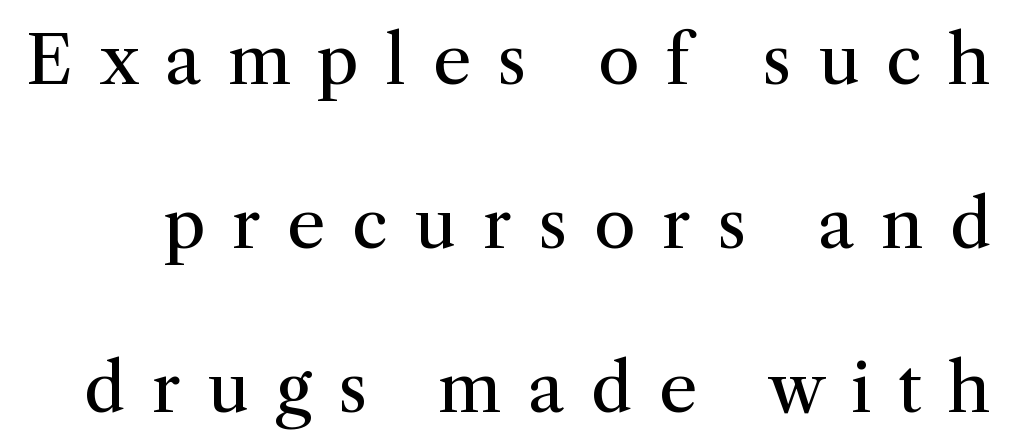
Is this a fixed-width face? No — the glyphs have proportional, varying widths. Whoever set this chose breathing room over compactness in the vertical rhythm. The rendering shows small feet on the letterforms — a serif design. The strokes are not fattened; the text isn't bold.
